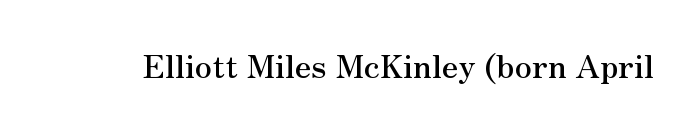
A typesetter would call this proportional, since set widths differ per character. Stroke terminals: seriffed. Short note: letters normally spaced. When letters stand straight like this, we call the style roman or upright.
